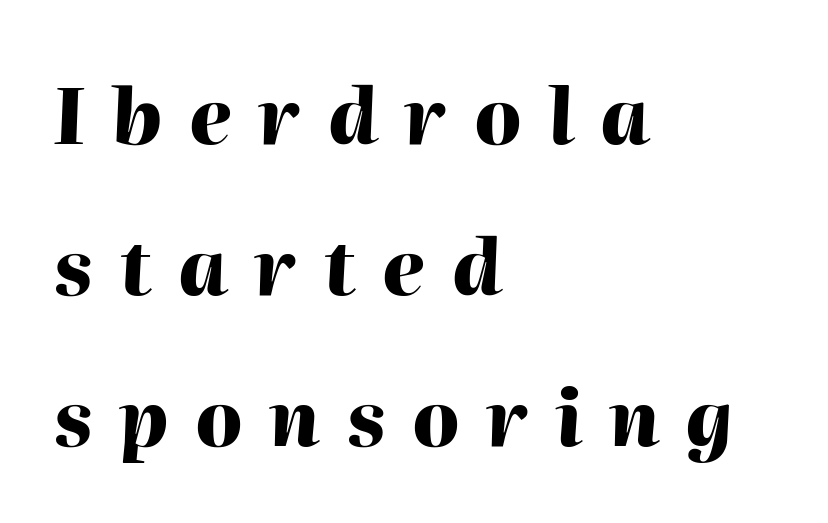
The image shows 77 px heavy type, italic (leaning right); set left-aligned, loose line spacing (1.96x), unusually wide letter spacing (+0.34 em), not underlined; high stroke contrast and a medium x-height.
